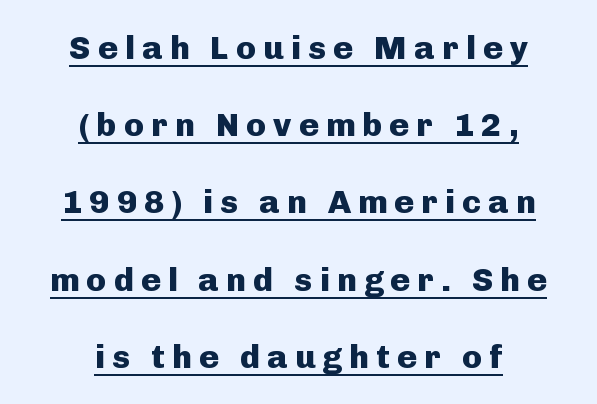
{"serif": "no", "italic": "no", "bold": "yes", "weight": "heavy", "width": "normal", "stroke_contrast": "low", "x_height": "medium", "monospaced": "no", "underline": "yes", "align": "center", "line_spacing": "loose", "line_spacing_ratio": 2.34, "letter_spacing": "wide", "letter_spacing_em": 0.22, "glyph_px": 33}
